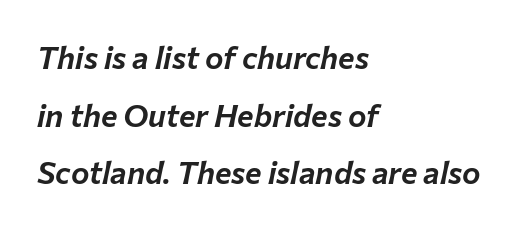
{"italic": "yes", "lean": "right", "slant_degrees": 12, "width": "normal", "stroke_contrast": "low", "x_height": "medium", "monospaced": "no", "underline": "no", "align": "left", "line_spacing_ratio": 1.86, "letter_spacing": "normal", "letter_spacing_em": 0.0, "glyph_px": 31}
